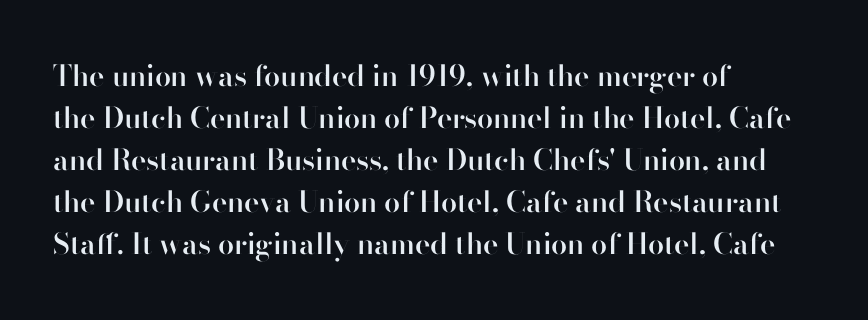
Q: Is the text bold? A: Semi-bold.
Q: Is the text italic (slanted)? A: No, it is upright.
Q: Is the typeface a serif or a sans-serif typeface? A: Sans-serif.
Q: Is the text underlined? A: No.
Q: How is the paragraph aligned? A: Left-aligned.
Q: Is the spacing between letters normal or unusually wide? A: Normal.
Q: Is the spacing between lines tight, normal or loose? A: Normal.
Q: Width (condensed, normal, or wide)? A: Normal.
Q: Stroke contrast? A: High.
Q: x-height? A: Small.
Q: Monospaced? A: No.
